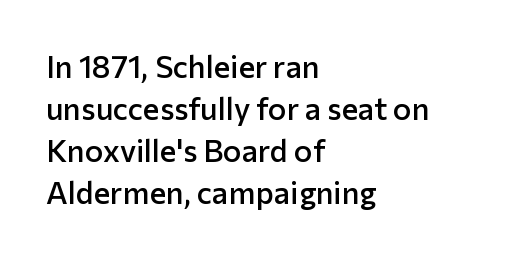
The image shows 31 px semibold sans-serif type, upright; set left-aligned, normal line spacing (1.35x), normal letter spacing, not underlined; low stroke contrast and a medium x-height.
